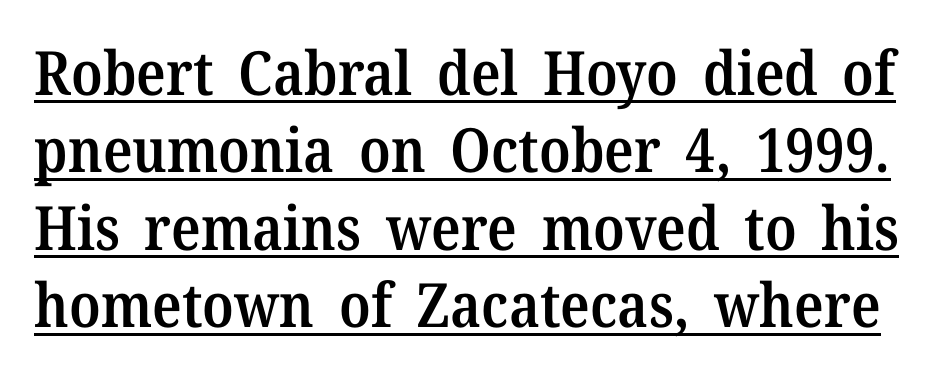
The image shows 61 px semibold serif type, upright; set normal line spacing (1.27x), normal letter spacing, underlined; medium stroke contrast and a medium x-height.
